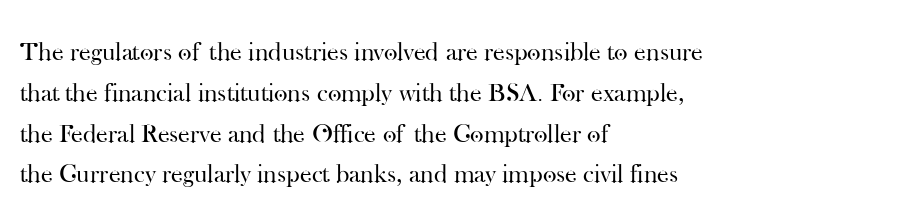
The gap between lines stays unmarked. No extra tracking has been applied to these lines. Does the leading feel generous? No, just average. Short and long lines alike share a common starting point at left.
